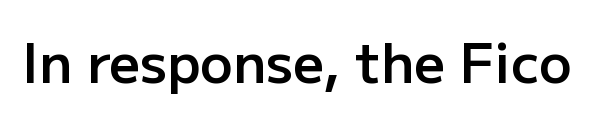
Proportional: the letters do not fall into vertical columns. How heavy is the stroke? Medium-heavy — a semibold, shy of bold. Are there feet on the stems? There aren't — it's a sans. The lettering holds an erect, upright posture throughout. Standard letterfit; no display-style spreading of the glyphs.
